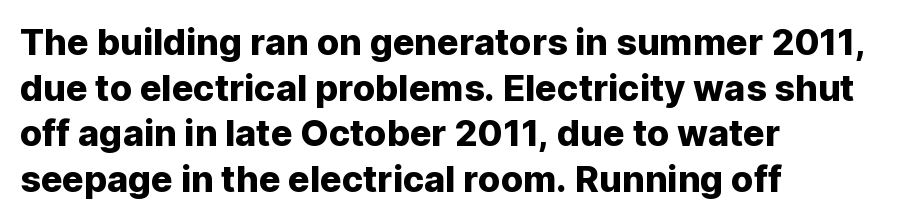
The image shows 36 px sans-serif type, upright; set left-aligned, normal line spacing (1.27x), normal letter spacing, not underlined; low stroke contrast and a medium x-height.
